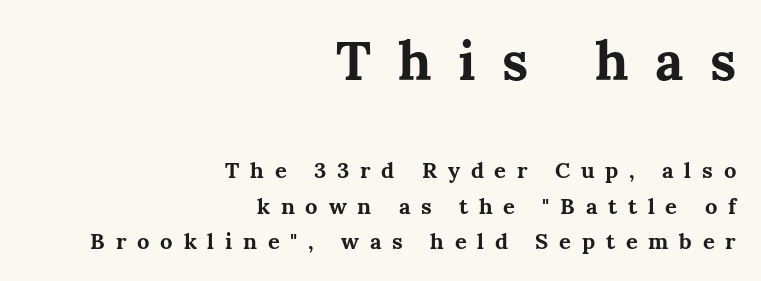
The image shows 54 px bold serif type, upright; set right-aligned, normal line spacing (1.61x), unusually wide letter spacing (+0.49 em), not underlined; the first (top) block is 2.45x larger; medium stroke contrast and a medium x-height.
